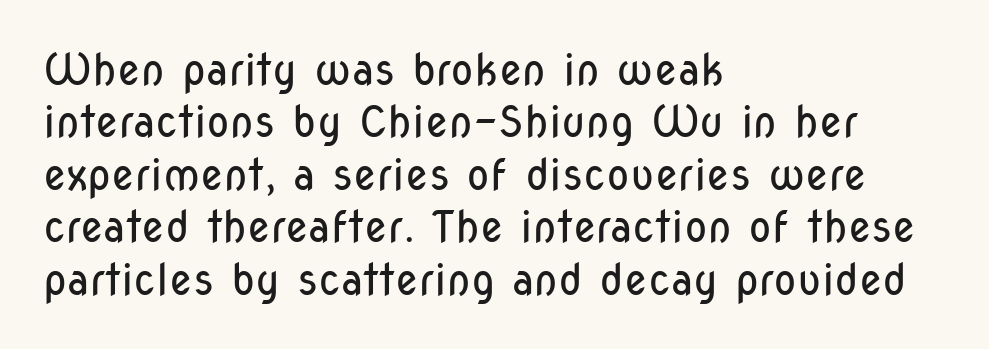
These lines are rendered in a variable-pitch font. All the whitespace from short lines collects on the right. Nothing sits at the stroke ends, so this counts as sans-serif. The passage shown has conventional tracking throughout. The letters stand straight up with perfectly vertical stems.
